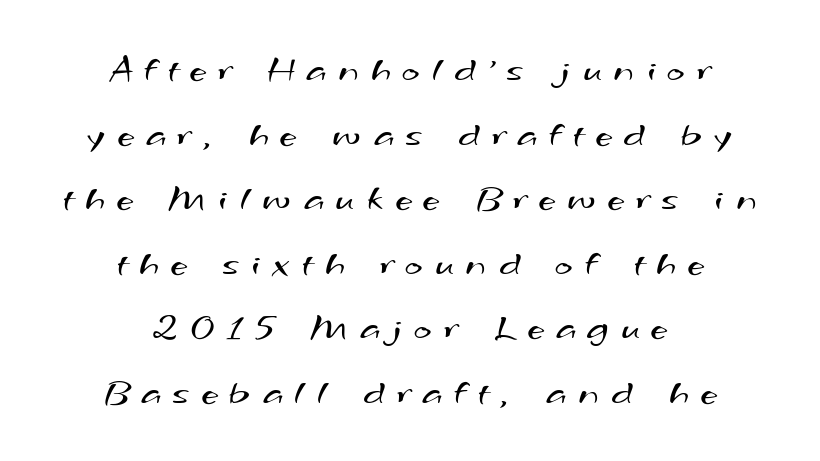
{"serif": "no", "bold": "no", "weight": "regular", "width": "wide", "stroke_contrast": "medium", "x_height": "small", "monospaced": "no", "underline": "no", "align": "center", "line_spacing": "normal", "line_spacing_ratio": 1.7, "letter_spacing": "wide", "letter_spacing_em": 0.32, "glyph_px": 38}
